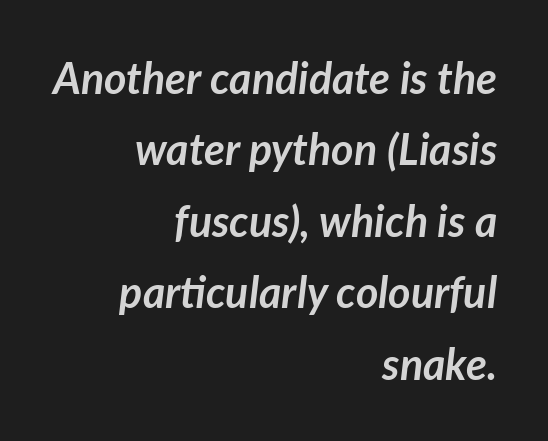
The image shows 43 px semibold type, italic (leaning right); set right-aligned, normal line spacing (1.66x), normal letter spacing, not underlined; low stroke contrast and a medium x-height.
